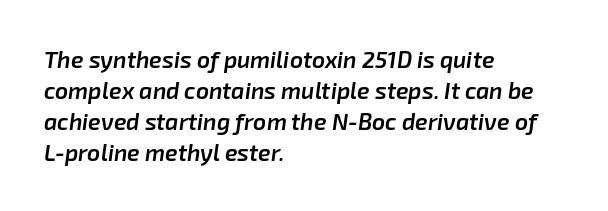
Q: Is the text bold? A: Semi-bold.
Q: Is the text italic (slanted)? A: Yes, it leans right by about 8 degrees.
Q: Is the text underlined? A: No.
Q: How is the paragraph aligned? A: Left-aligned.
Q: Is the spacing between letters normal or unusually wide? A: Normal.
Q: Is the spacing between lines tight, normal or loose? A: Normal.
